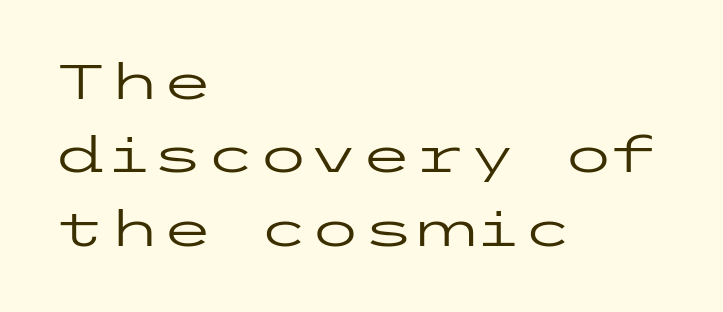
Q: Is the text bold? A: No.
Q: Is the text italic (slanted)? A: No, it is upright.
Q: Is the typeface a serif or a sans-serif typeface? A: Sans-serif.
Q: Is the text underlined? A: No.
Q: How is the paragraph aligned? A: Left-aligned.
Q: Is the spacing between letters normal or unusually wide? A: Normal.
Q: Is the spacing between lines tight, normal or loose? A: Normal.
Q: Width (condensed, normal, or wide)? A: Wide.
Q: Stroke contrast? A: Low.
Q: x-height? A: Medium.
